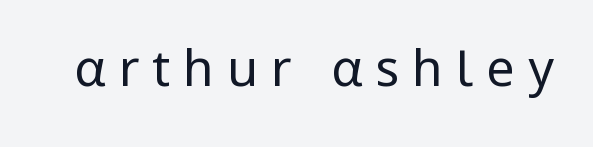
{"serif": "no", "italic": "no", "bold": "no", "weight": "regular", "width": "normal", "stroke_contrast": "low", "x_height": "medium", "monospaced": "no", "underline": "no", "letter_spacing": "wide", "letter_spacing_em": 0.26, "glyph_px": 50}
